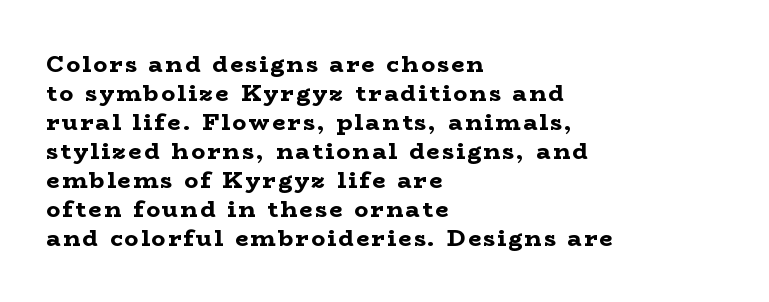
The image shows 23 px bold type, upright; set left-aligned, normal line spacing (1.26x), not underlined.
